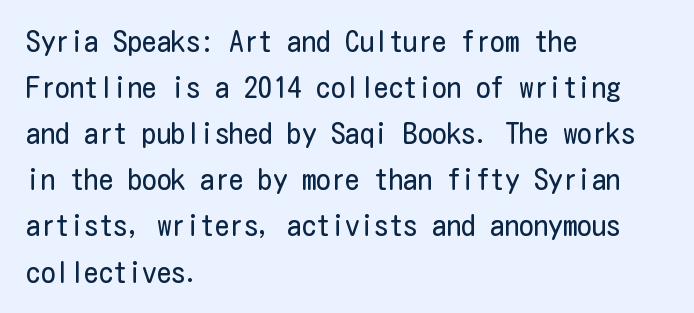
The image shows 29 px regular-weight, condensed sans-serif type, upright; set left-aligned, normal line spacing (1.59x), normal letter spacing, not underlined; low stroke contrast and a medium x-height.
